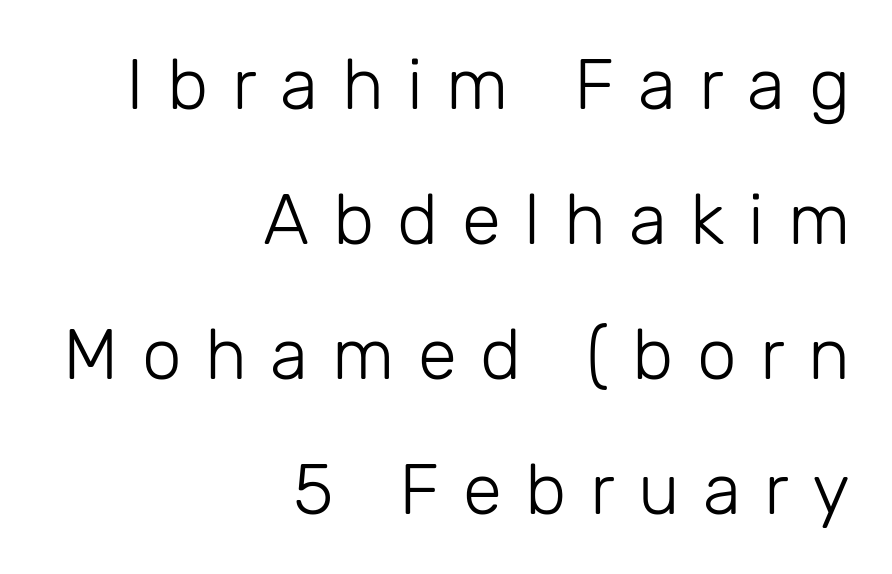
The image shows 71 px light sans-serif type, upright; set right-aligned, loose line spacing (1.9x), unusually wide letter spacing (+0.33 em), not underlined; low stroke contrast and a medium x-height.
